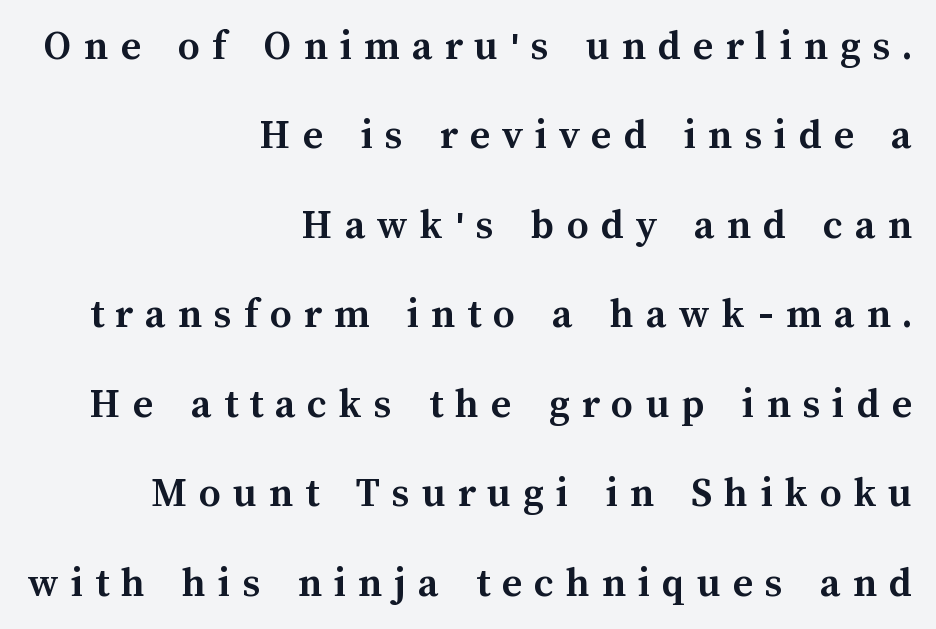
{"italic": "no", "bold": "yes", "weight": "semibold", "width": "normal", "stroke_contrast": "medium", "x_height": "medium", "monospaced": "no", "underline": "no", "align": "right", "line_spacing": "loose", "line_spacing_ratio": 2.08, "letter_spacing": "wide", "letter_spacing_em": 0.28, "glyph_px": 43}
